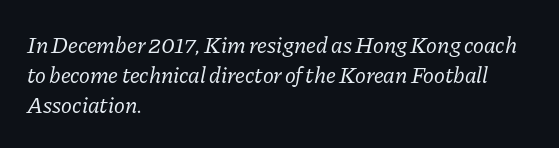
{"italic": "yes", "lean": "right", "slant_degrees": 11, "bold": "no", "underline": "no", "align": "left", "line_spacing": "normal", "line_spacing_ratio": 1.3, "letter_spacing": "normal", "letter_spacing_em": 0.0, "glyph_px": 23}
